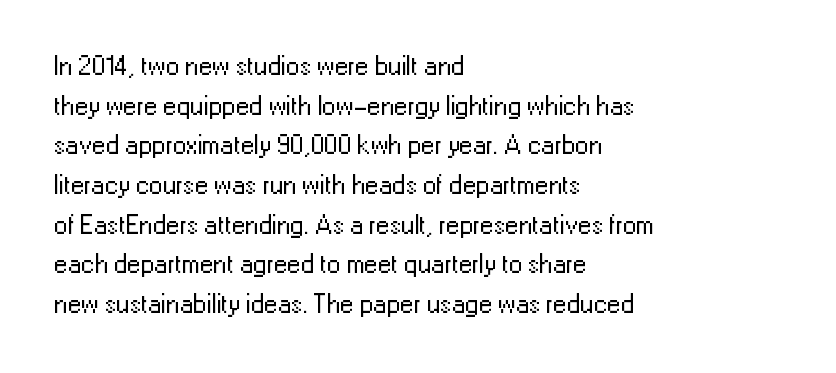
The image shows 27 px text type, upright; set left-aligned, normal line spacing (1.47x), normal letter spacing, not underlined.
